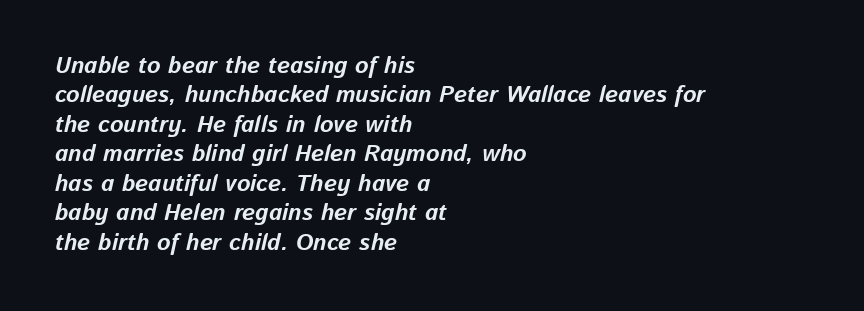
The image shows 23 px bold type, italic (leaning right); set left-aligned, normal line spacing (1.28x), normal letter spacing, not underlined.
